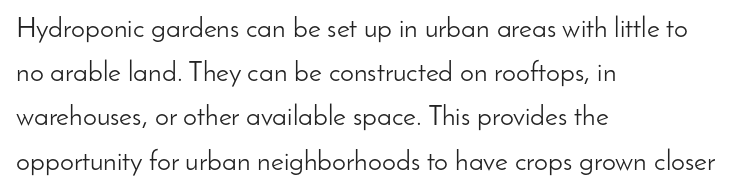
The image shows 28 px light sans-serif type, upright; set left-aligned, normal line spacing (1.58x), normal letter spacing, not underlined; low stroke contrast and a small x-height.
